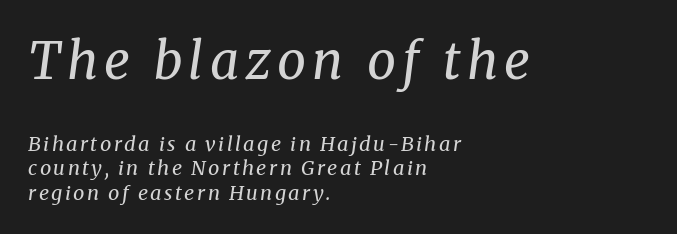
Classification — serif. The typography opts for an oblique posture over an upright one. The earlier block is typeset at a bigger size than the later block. Varying glyph widths throughout — classic text-font behaviour. The typesetting does not lean heavy: it is not bold.
